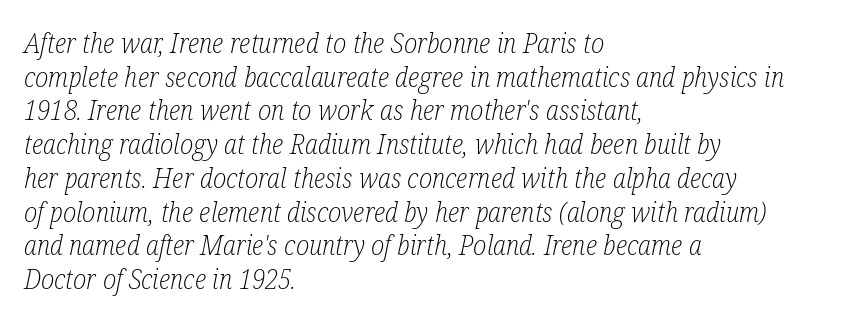
Q: Is the text bold? A: No.
Q: Is the text italic (slanted)? A: Yes, it leans right by about 12 degrees.
Q: Is the text underlined? A: No.
Q: How is the paragraph aligned? A: Left-aligned.
Q: Is the spacing between letters normal or unusually wide? A: Normal.
Q: Is the spacing between lines tight, normal or loose? A: Normal.
